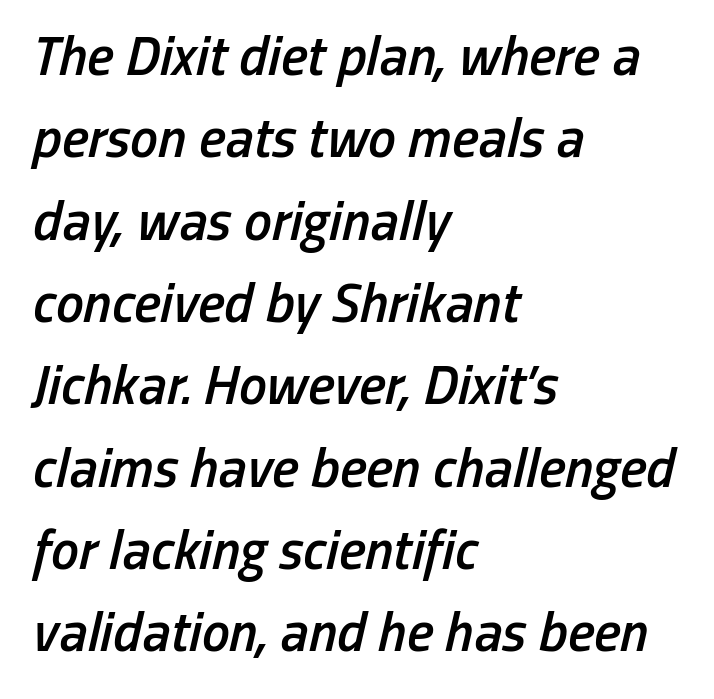
Q: Is the text bold? A: Semi-bold.
Q: Is the text italic (slanted)? A: Yes, it leans right by about 13 degrees.
Q: Is the text underlined? A: No.
Q: How is the paragraph aligned? A: Left-aligned.
Q: Is the spacing between letters normal or unusually wide? A: Normal.
Q: Is the spacing between lines tight, normal or loose? A: Normal.
Q: Width (condensed, normal, or wide)? A: Condensed.
Q: Stroke contrast? A: Low.
Q: x-height? A: Medium.
Q: Monospaced? A: No.
